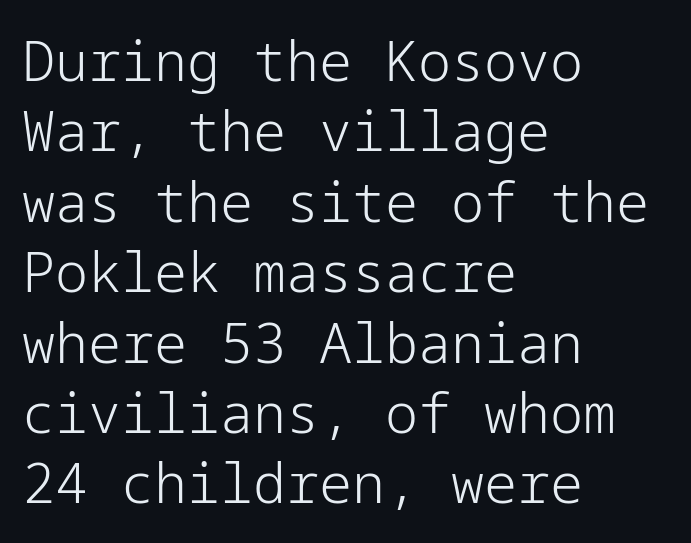
The image shows 55 px light sans-serif type, upright; set left-aligned, normal line spacing (1.28x), normal letter spacing, not underlined; low stroke contrast and a medium x-height.
